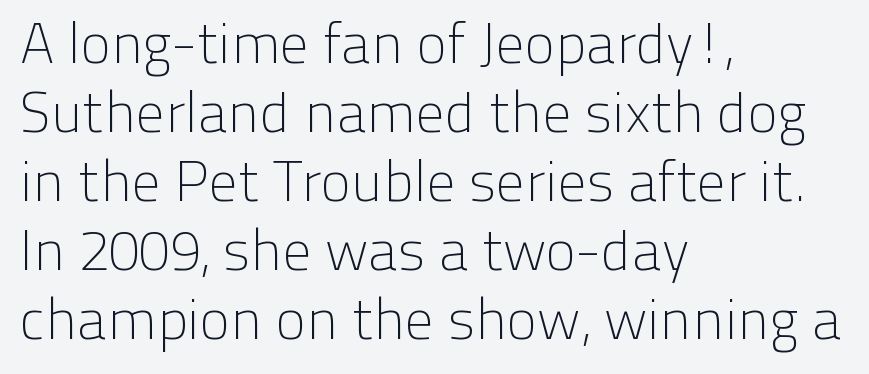
The image shows 57 px light sans-serif type, upright; set left-aligned, line spacing 1.21x, normal letter spacing, not underlined; low stroke contrast and a medium x-height.
